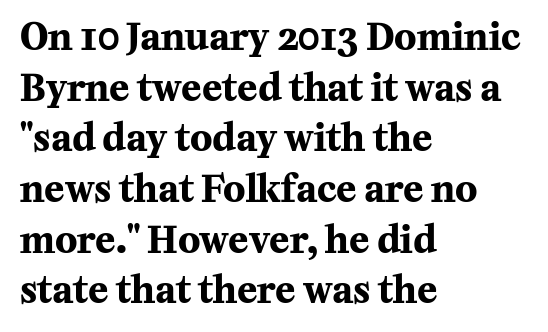
{"serif": "yes", "italic": "no", "bold": "yes", "weight": "bold", "width": "normal", "stroke_contrast": "medium", "x_height": "medium", "monospaced": "no", "underline": "no", "align": "left", "line_spacing": "normal", "line_spacing_ratio": 1.37, "letter_spacing": "normal", "letter_spacing_em": 0.0, "glyph_px": 37}
